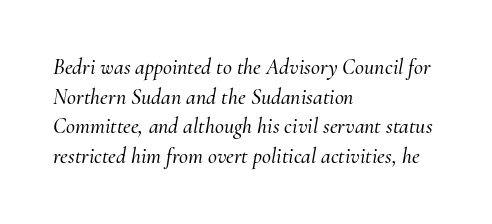
{"italic": "yes", "lean": "right", "slant_degrees": 10, "underline": "no", "align": "left", "line_spacing": "normal", "line_spacing_ratio": 1.35, "letter_spacing": "normal", "letter_spacing_em": 0.0, "glyph_px": 22}
